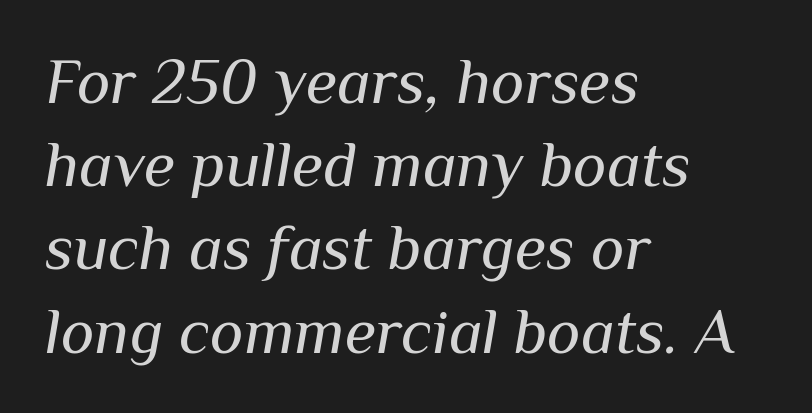
Q: Is the text bold? A: No.
Q: Is the text italic (slanted)? A: Yes, it leans right by about 10 degrees.
Q: Is the text underlined? A: No.
Q: How is the paragraph aligned? A: Left-aligned.
Q: Is the spacing between letters normal or unusually wide? A: Normal.
Q: Is the spacing between lines tight, normal or loose? A: Normal.
Q: Width (condensed, normal, or wide)? A: Normal.
Q: Stroke contrast? A: Medium.
Q: x-height? A: Medium.
Q: Monospaced? A: No.
